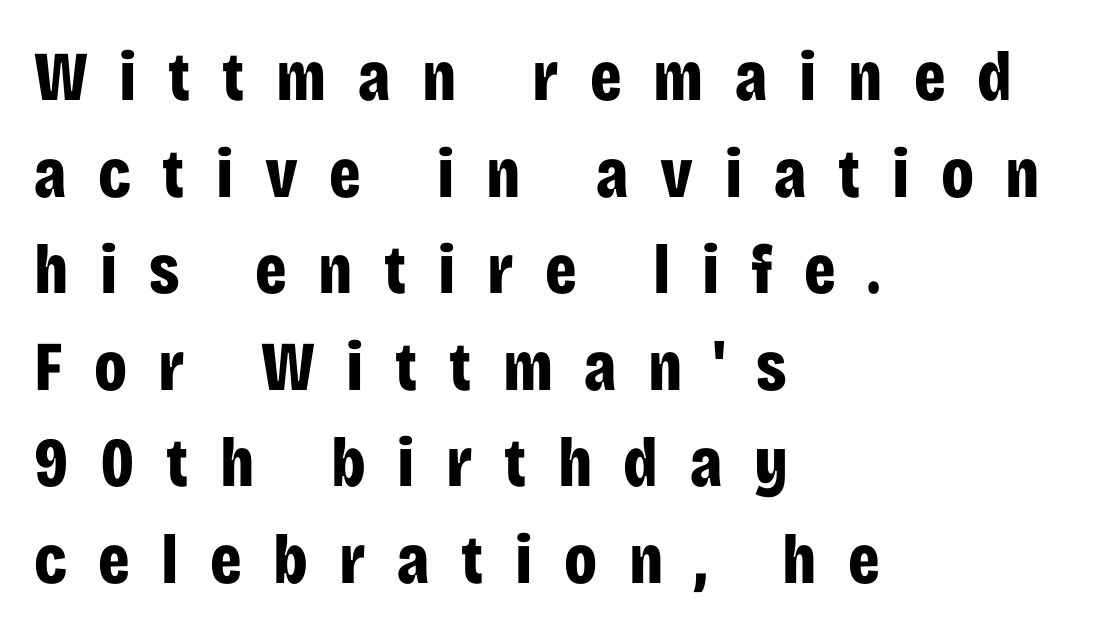
Grotesque or geometric, the face here clearly has no serifs. The text block is weighted toward the left margin, trailing off unevenly rightward. Character widths vary here, with narrow letters taking less room than wide ones. Is the letter spacing exaggerated? Yes — the characters are pushed far apart.
